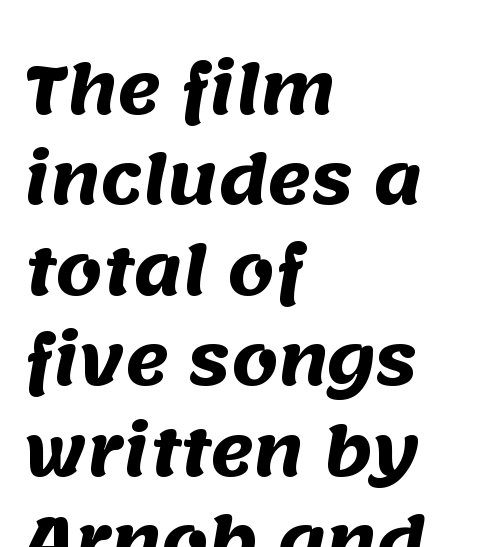
The image shows 66 px heavy sans-serif type; set left-aligned, normal line spacing (1.37x), normal letter spacing, not underlined; medium stroke contrast and a large x-height.
